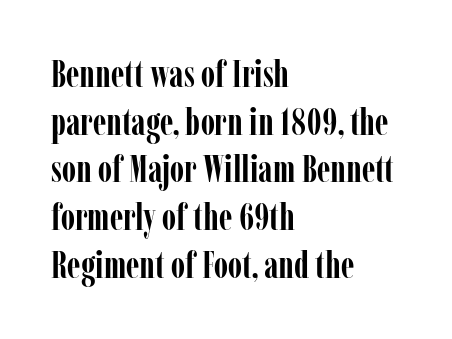
Q: Is the text bold? A: Yes.
Q: Is the text italic (slanted)? A: No, it is upright.
Q: Is the typeface a serif or a sans-serif typeface? A: Serif.
Q: Is the text underlined? A: No.
Q: How is the paragraph aligned? A: Left-aligned.
Q: Is the spacing between letters normal or unusually wide? A: Normal.
Q: Is the spacing between lines tight, normal or loose? A: Normal.
Q: Width (condensed, normal, or wide)? A: Condensed.
Q: Stroke contrast? A: Low.
Q: x-height? A: Medium.
Q: Monospaced? A: No.
